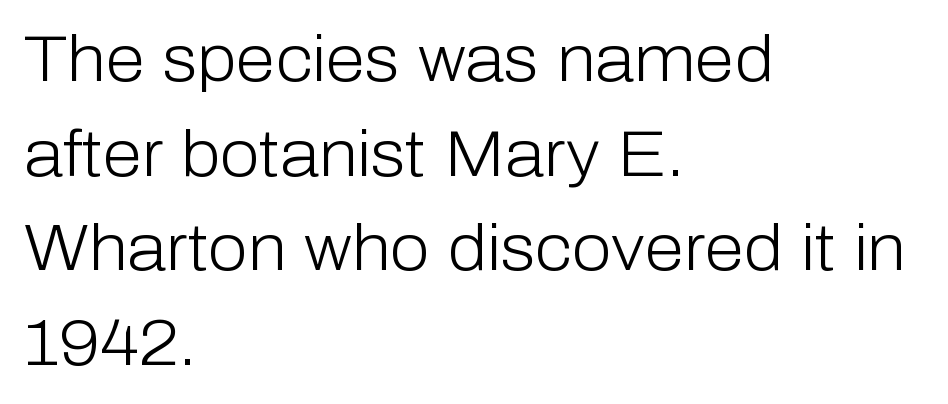
The string is rendered with underlining switched off. The passage is arranged the way most books set body copy — flush left. The letters advance in unequal steps, a hallmark of proportional type. Default kerning and tracking; the words read as compact shapes.
